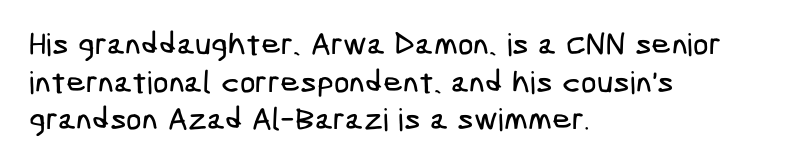
Q: Is the typeface a serif or a sans-serif typeface? A: Sans-serif.
Q: Is the text underlined? A: No.
Q: How is the paragraph aligned? A: Left-aligned.
Q: Is the spacing between letters normal or unusually wide? A: Normal.
Q: Width (condensed, normal, or wide)? A: Condensed.
Q: Stroke contrast? A: Low.
Q: x-height? A: Medium.
